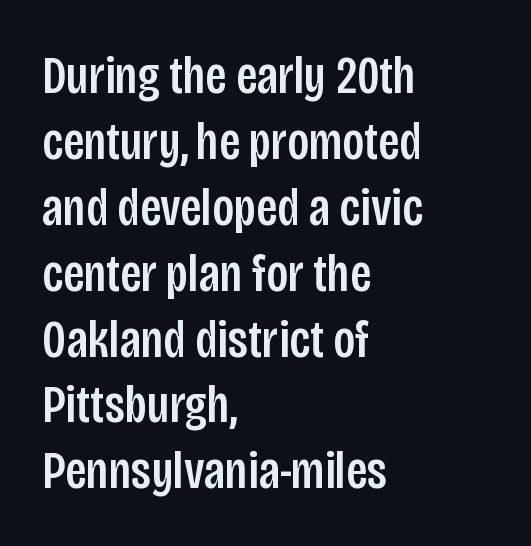
This sample uses a sans-serif face. Students, note that the glyphs here touch the page at normal intervals. Characters remain perfectly vertical along every line. The space directly below the letters is spotless.
